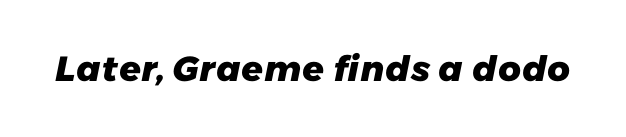
Q: Is the text bold? A: Yes.
Q: Is the typeface a serif or a sans-serif typeface? A: Sans-serif.
Q: Is the text underlined? A: No.
Q: Is the spacing between letters normal or unusually wide? A: Normal.
Q: Width (condensed, normal, or wide)? A: Normal.
Q: Stroke contrast? A: Low.
Q: x-height? A: Medium.
Q: Monospaced? A: No.
